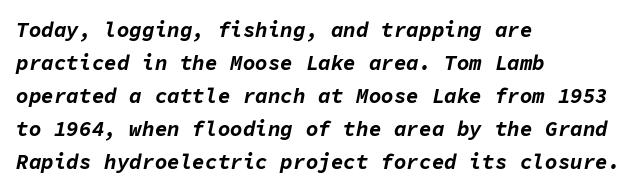
If you drew a line through each stem, it would be angled. Honestly, the letter spacing is just normal — you wouldn't notice it. Chunky letters — that's bold for sure. Bare-footed words on every line.
